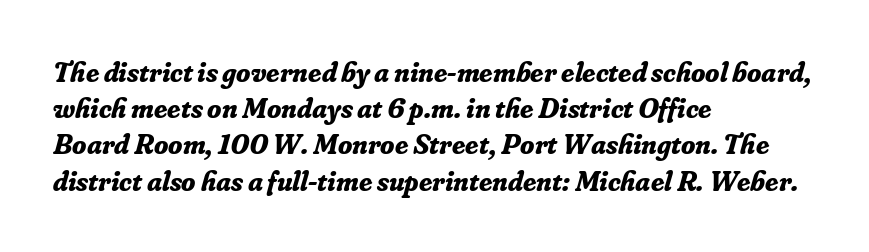
This sample has the flowing, uneven cadence of proportional lettering. Visually the block forms a straight wall on the left and a jagged coastline on the right. The area under the type is left untouched. Baseline-to-baseline distance is the conventional proportion of letter height.
